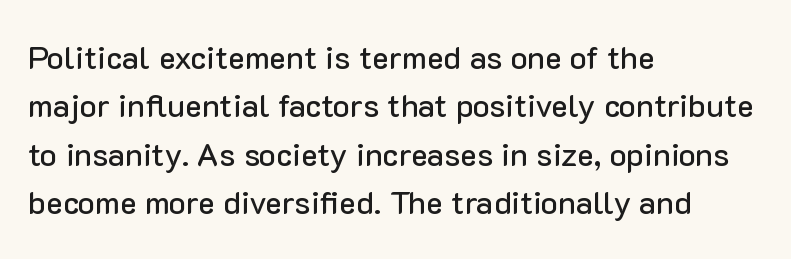
Unmarked baselines from the first word to the last. Each letter keeps its own natural width here, so spacing adapts to shape. The block of text has a typical density, with ordinary space between rows. Observe the absence of serifs on each vertical stroke in this sample.
